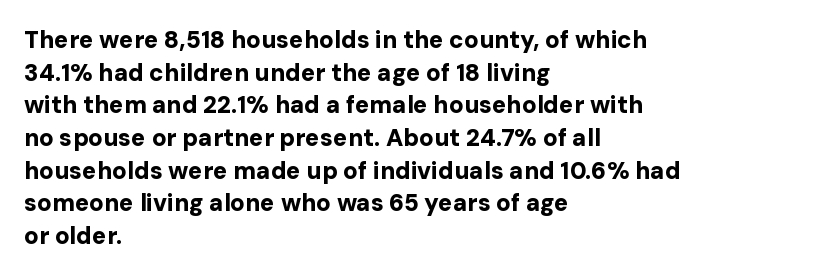
The image shows 24 px bold type, upright; set left-aligned, normal line spacing (1.36x), normal letter spacing, not underlined.
